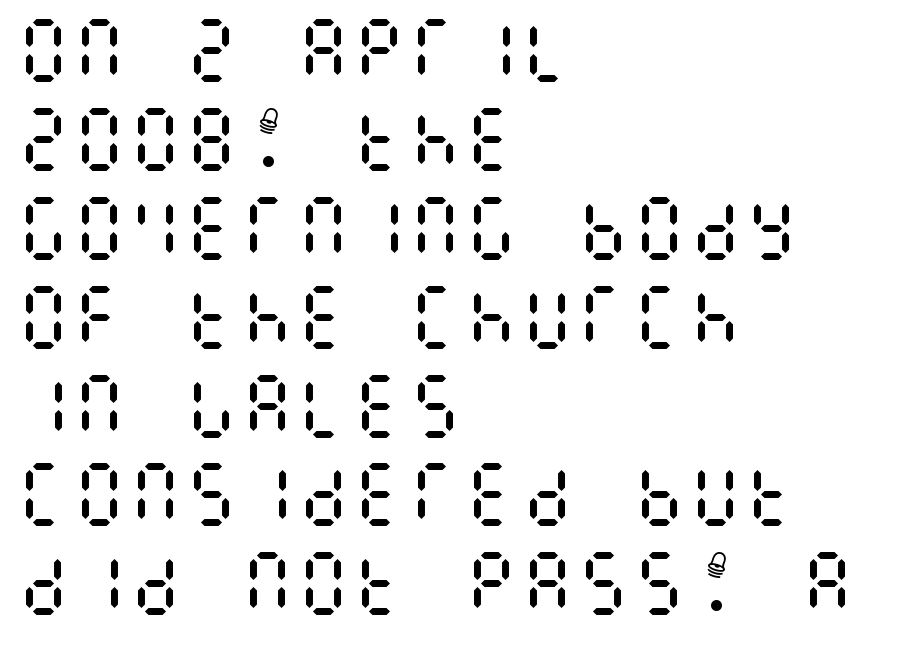
{"italic": "no", "bold": "no", "weight": "regular", "width": "condensed", "stroke_contrast": "medium", "x_height": "large", "underline": "no", "align": "left", "line_spacing": "normal", "line_spacing_ratio": 1.27, "letter_spacing": "normal", "letter_spacing_em": 0.0, "glyph_px": 70}
